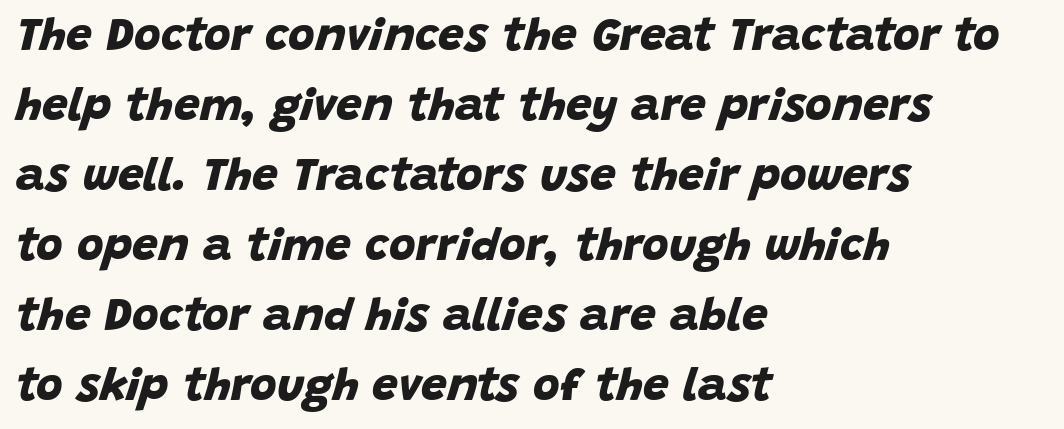
Q: Is the text bold? A: Yes.
Q: Is the typeface a serif or a sans-serif typeface? A: Sans-serif.
Q: Is the text underlined? A: No.
Q: How is the paragraph aligned? A: Left-aligned.
Q: Is the spacing between letters normal or unusually wide? A: Normal.
Q: Is the spacing between lines tight, normal or loose? A: Normal.
Q: Width (condensed, normal, or wide)? A: Normal.
Q: Stroke contrast? A: Low.
Q: x-height? A: Large.
Q: Monospaced? A: No.
